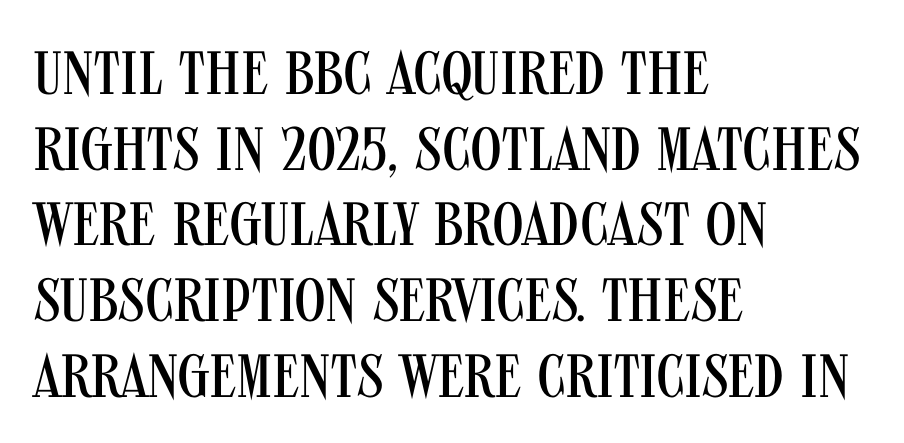
{"serif": "no", "italic": "no", "bold": "no", "weight": "regular", "width": "condensed", "stroke_contrast": "medium", "x_height": "large", "monospaced": "no", "underline": "no", "align": "left", "line_spacing_ratio": 1.24, "letter_spacing": "normal", "letter_spacing_em": 0.0, "glyph_px": 61}
